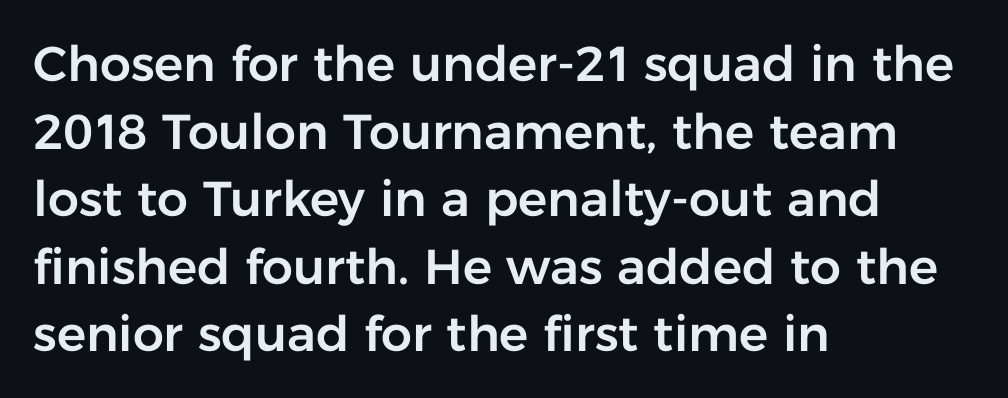
The image shows 49 px sans-serif type, upright; set left-aligned, normal line spacing (1.38x), normal letter spacing, not underlined; low stroke contrast and a medium x-height.
